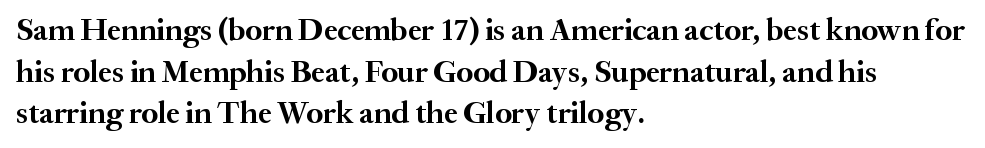
{"serif": "yes", "italic": "no", "bold": "yes", "weight": "semibold", "width": "normal", "stroke_contrast": "medium", "x_height": "small", "monospaced": "no", "underline": "no", "align": "left", "line_spacing": "normal", "line_spacing_ratio": 1.34, "letter_spacing": "normal", "letter_spacing_em": 0.0, "glyph_px": 31}
